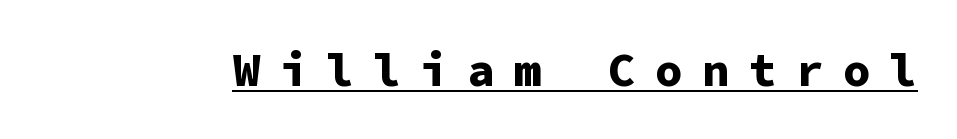
When letters stand straight like this, we call the style roman or upright. Honestly, the letter spacing is so wide it's the main thing you notice. Plenty of ink on the page — the face is bold. Every word sits above its own underline. The text was rendered using a sans face with plain stroke endings.
